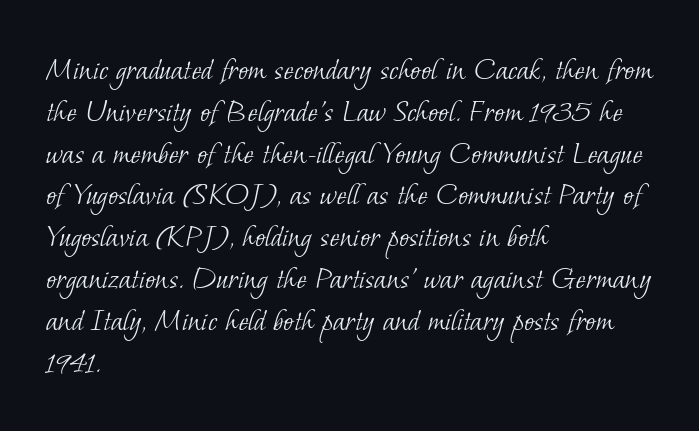
Q: Is the text bold? A: No.
Q: Is the typeface a serif or a sans-serif typeface? A: Serif.
Q: Is the text underlined? A: No.
Q: How is the paragraph aligned? A: Left-aligned.
Q: Is the spacing between letters normal or unusually wide? A: Normal.
Q: Width (condensed, normal, or wide)? A: Normal.
Q: Stroke contrast? A: Low.
Q: x-height? A: Small.
Q: Monospaced? A: No.
